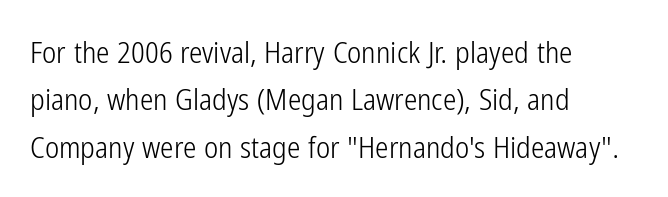
{"serif": "no", "italic": "no", "bold": "no", "weight": "light", "width": "condensed", "stroke_contrast": "low", "x_height": "medium", "monospaced": "no", "underline": "no", "align": "left", "line_spacing": "normal", "line_spacing_ratio": 1.58, "letter_spacing": "normal", "letter_spacing_em": 0.0, "glyph_px": 30}
